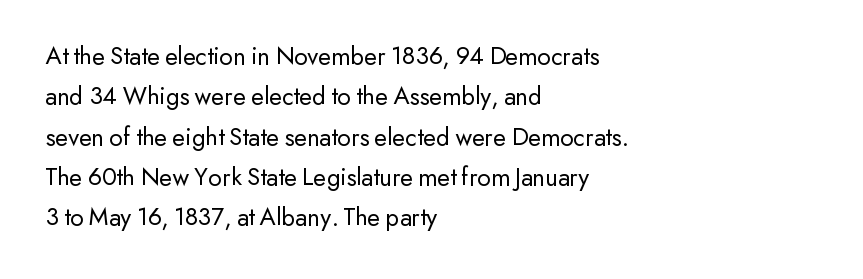
Check the space under the baseline: it is left empty. The type sits square on the baseline with zero lean. Line spacing here is normal. Casual observation: everything's shoved over to the left. Honestly, the letter spacing is just normal — you wouldn't notice it.
